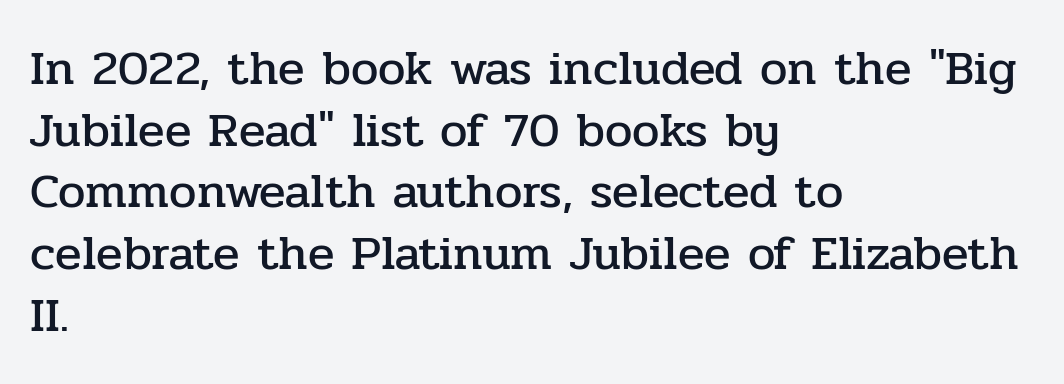
The image shows 49 px serif type, upright; set left-aligned, normal line spacing (1.26x), normal letter spacing, not underlined; low stroke contrast and a medium x-height.
